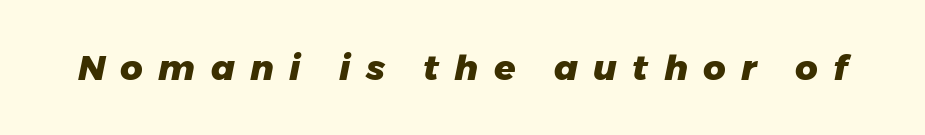
{"italic": "yes", "lean": "right", "slant_degrees": 11, "bold": "yes", "weight": "heavy", "width": "normal", "stroke_contrast": "low", "x_height": "medium", "monospaced": "no", "underline": "no", "letter_spacing": "wide", "letter_spacing_em": 0.44, "glyph_px": 35}
